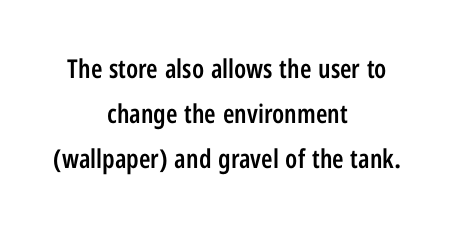
{"italic": "no", "bold": "semi", "underline": "no", "align": "center", "line_spacing_ratio": 1.73, "letter_spacing": "normal", "letter_spacing_em": 0.0, "glyph_px": 26}
